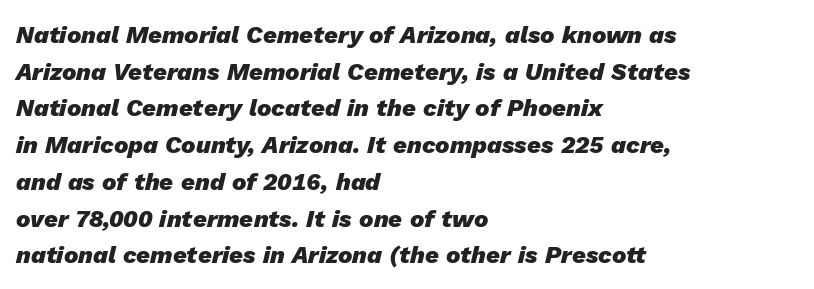
Q: Is the text bold? A: Yes.
Q: Is the text italic (slanted)? A: Yes, it leans right by about 13 degrees.
Q: Is the text underlined? A: No.
Q: How is the paragraph aligned? A: Left-aligned.
Q: Is the spacing between letters normal or unusually wide? A: Normal.
Q: Is the spacing between lines tight, normal or loose? A: Normal.
